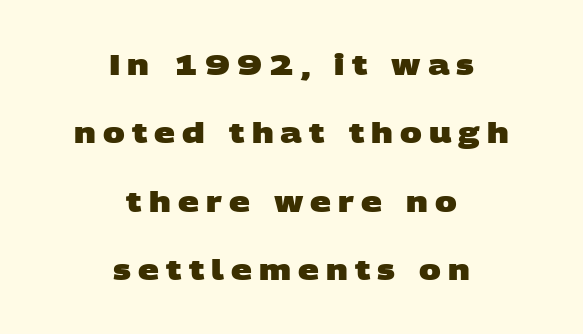
The image shows 29 px heavy, wide sans-serif type; set centered, loose line spacing (2.36x), unusually wide letter spacing (+0.24 em), not underlined; low stroke contrast and a large x-height.
